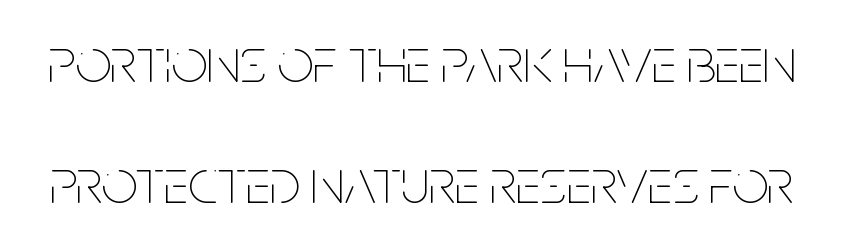
Proportional: the letters do not fall into vertical columns. The cut favours lightness, reaching ordinary text weight at its darkest. No italicization has been applied; the sample stays upright. Has an underline been added? It has not. Words appear dense and cohesive because spacing is normal.
